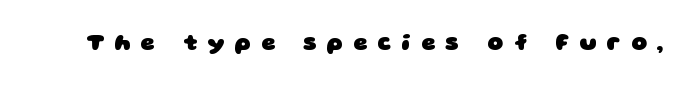
A dark, heavy texture on the line: the type is bold. Any mark beneath the type? The region is blank. This rendering widens character spacing well past its baseline value.
